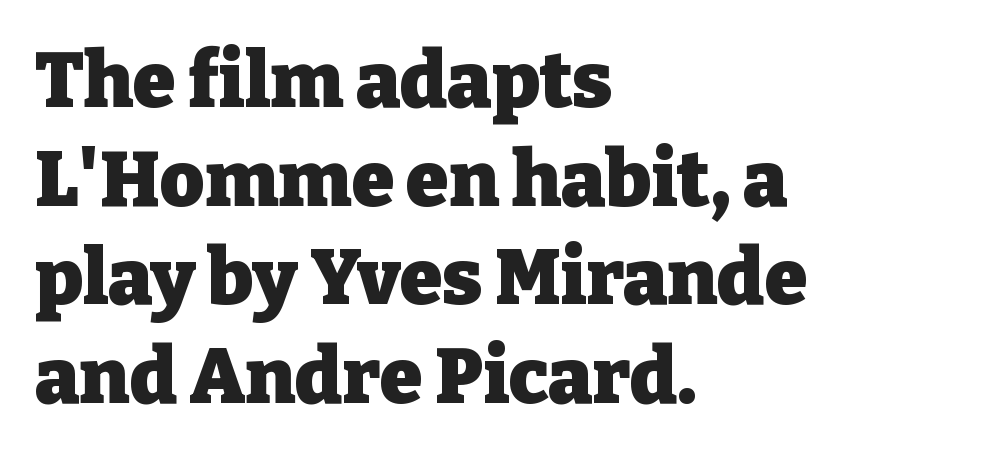
These lines keep a tight, regular rhythm from letter to letter. What kind of face is this? One with serifs. Do the letters lean? They stand straight. A student would call this left alignment; a typographer would say flush left, rag right. Character widths vary here, with narrow letters taking less room than wide ones.
